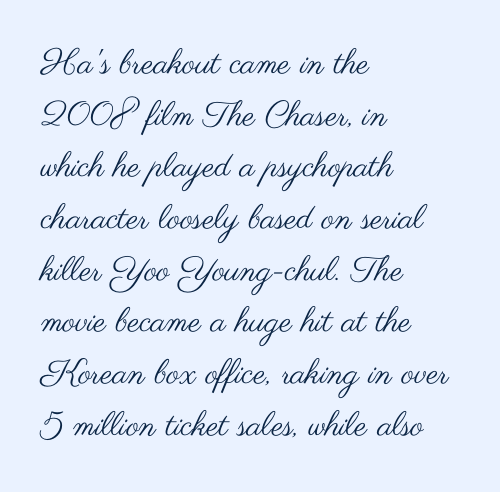
The image shows 34 px regular-weight, wide sans-serif type; set left-aligned, normal line spacing (1.52x), normal letter spacing, not underlined; medium stroke contrast and a small x-height.
